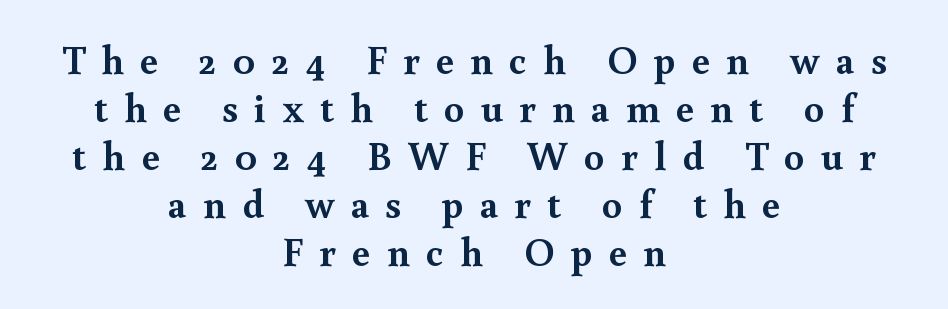
Q: Is the text bold? A: Yes.
Q: Is the text italic (slanted)? A: No, it is upright.
Q: Is the typeface a serif or a sans-serif typeface? A: Serif.
Q: Is the text underlined? A: No.
Q: How is the paragraph aligned? A: Centered.
Q: Is the spacing between letters normal or unusually wide? A: Unusually wide.
Q: Width (condensed, normal, or wide)? A: Normal.
Q: x-height? A: Small.
Q: Monospaced? A: No.
